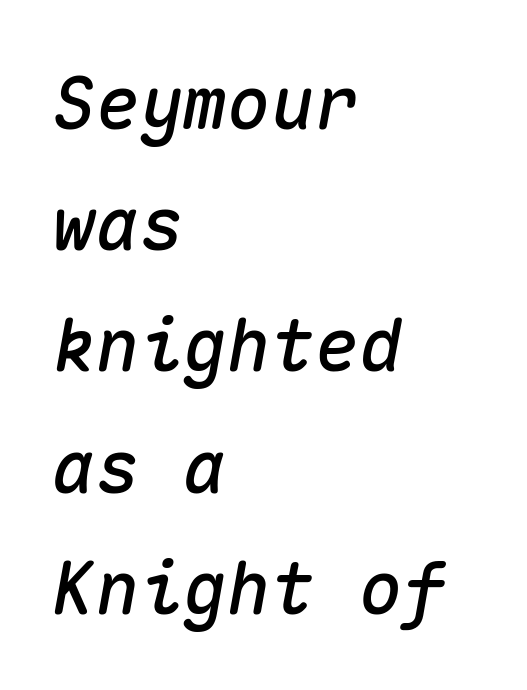
Standard letterfit; no display-style spreading of the glyphs. The passage shown is typed in a monospace face where columns stay perfectly aligned. The gap between lines stays unmarked. Is the block centered? No — it sits flush against the left margin. The rendering applies a slant to the glyphs.
